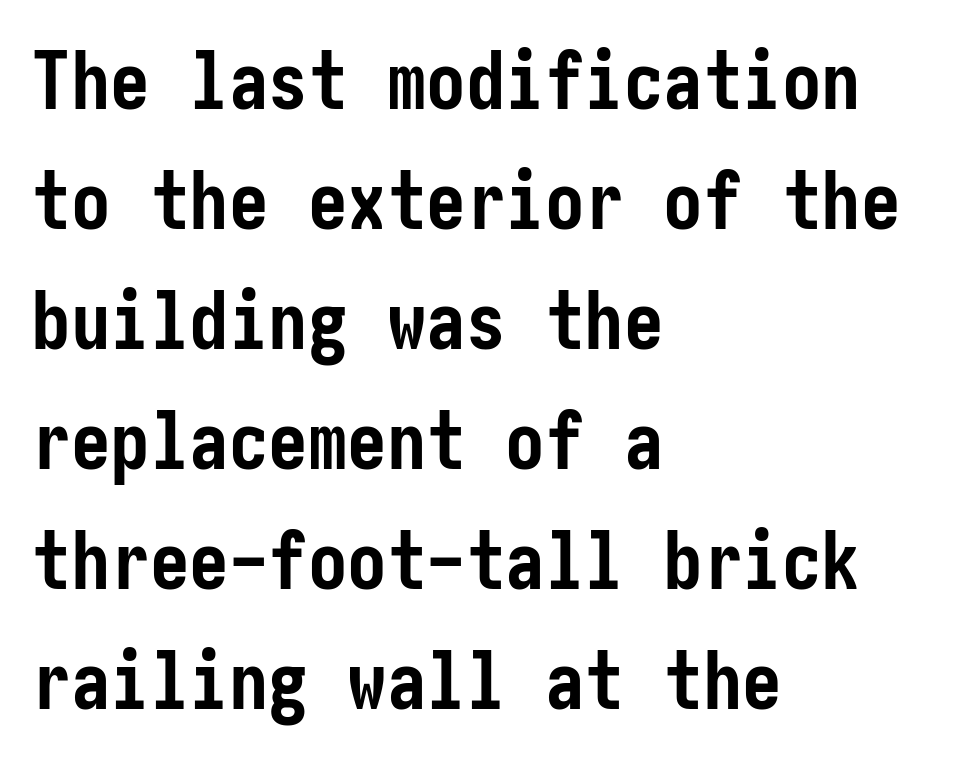
{"serif": "no", "italic": "no", "bold": "yes", "weight": "semibold", "width": "condensed", "stroke_contrast": "low", "x_height": "medium", "underline": "no", "align": "left", "line_spacing": "normal", "line_spacing_ratio": 1.52, "letter_spacing": "normal", "letter_spacing_em": 0.0, "glyph_px": 79}
